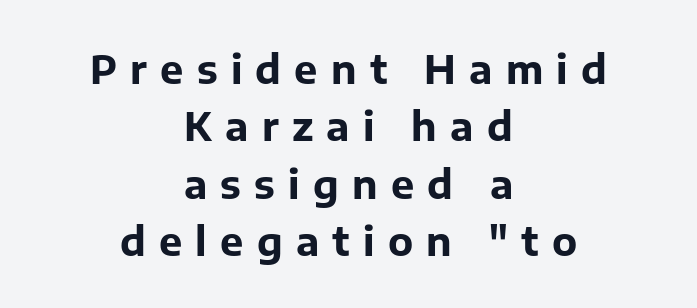
A typesetter would label this face a sans. Does the weight exceed regular? Yes, all the way to bold. The letters stand straight up with perfectly vertical stems. The strip under each line holds only bare page.
